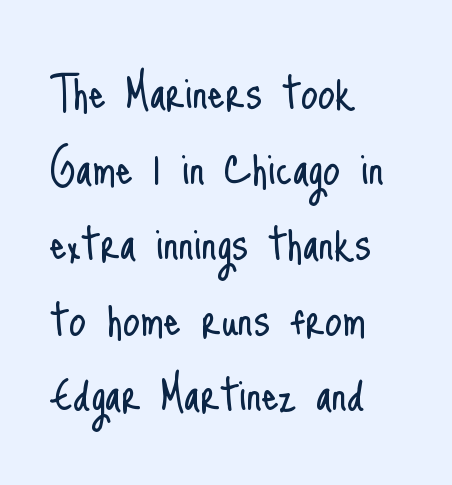
Q: Is the text bold? A: No.
Q: Is the text italic (slanted)? A: No, it is upright.
Q: Is the typeface a serif or a sans-serif typeface? A: Sans-serif.
Q: Is the text underlined? A: No.
Q: How is the paragraph aligned? A: Left-aligned.
Q: Is the spacing between letters normal or unusually wide? A: Normal.
Q: Is the spacing between lines tight, normal or loose? A: Normal.
Q: Width (condensed, normal, or wide)? A: Condensed.
Q: Stroke contrast? A: Low.
Q: x-height? A: Small.
Q: Monospaced? A: No.
